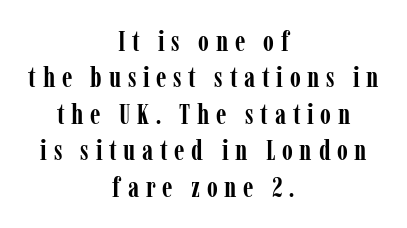
The image shows 28 px semibold, condensed serif type, upright; set centered, normal line spacing (1.3x), unusually wide letter spacing (+0.24 em), not underlined; low stroke contrast and a medium x-height.
